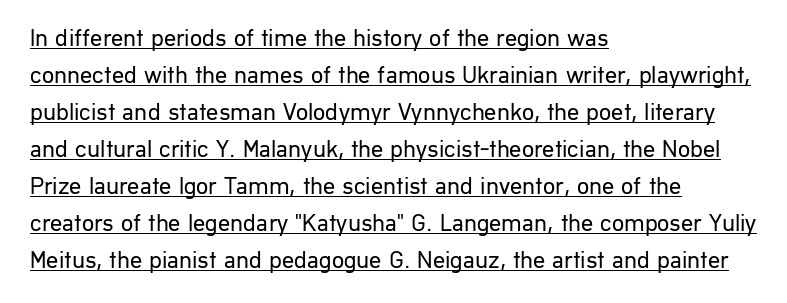
The image shows 24 px text type, upright; set left-aligned, normal line spacing (1.54x), normal letter spacing, underlined.
